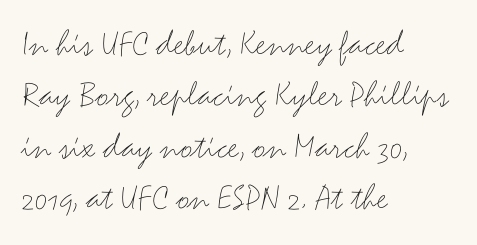
{"serif": "no", "bold": "no", "weight": "thin", "width": "wide", "stroke_contrast": "medium", "x_height": "small", "monospaced": "no", "underline": "no", "align": "left", "line_spacing": "normal", "line_spacing_ratio": 1.35, "letter_spacing": "normal", "letter_spacing_em": 0.0, "glyph_px": 38}
